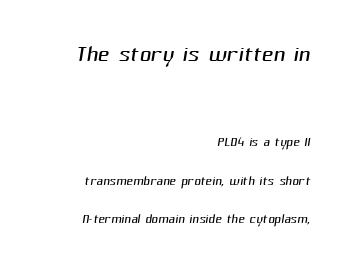
The image shows 32 px light sans-serif type; set right-aligned, loose line spacing (2.16x), normal letter spacing, not underlined; the first (top) block is 1.78x larger; medium stroke contrast and a medium x-height.
